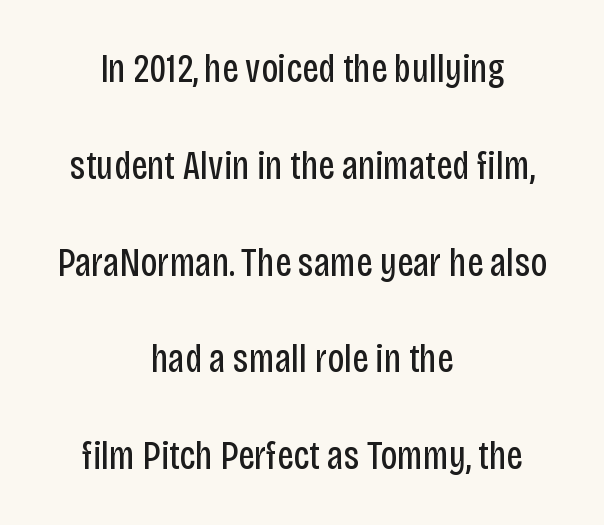
Q: Is the text bold? A: No.
Q: Is the text italic (slanted)? A: No, it is upright.
Q: Is the typeface a serif or a sans-serif typeface? A: Sans-serif.
Q: Is the text underlined? A: No.
Q: How is the paragraph aligned? A: Centered.
Q: Is the spacing between letters normal or unusually wide? A: Normal.
Q: Is the spacing between lines tight, normal or loose? A: Loose.
Q: Width (condensed, normal, or wide)? A: Condensed.
Q: Stroke contrast? A: Low.
Q: x-height? A: Large.
Q: Monospaced? A: No.
